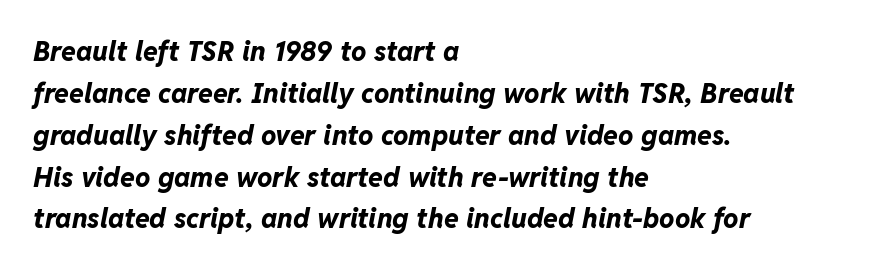
The image shows 27 px bold type, italic (leaning right); set left-aligned, normal line spacing (1.55x), normal letter spacing, not underlined.
